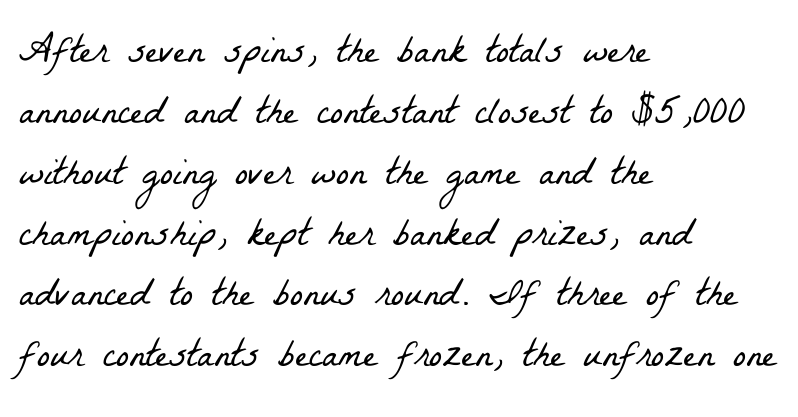
{"serif": "yes", "bold": "no", "weight": "light", "width": "condensed", "stroke_contrast": "low", "x_height": "medium", "monospaced": "no", "underline": "no", "align": "left", "line_spacing": "normal", "line_spacing_ratio": 1.56, "letter_spacing": "normal", "letter_spacing_em": 0.0, "glyph_px": 39}
